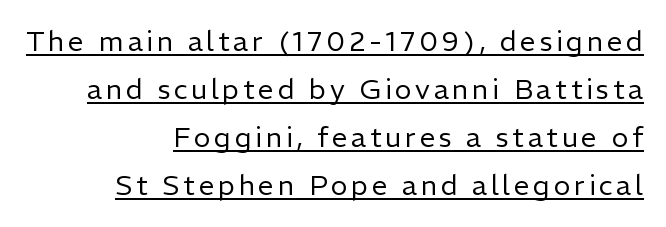
The image shows 28 px regular-weight sans-serif type, upright; set right-aligned, line spacing 1.72x, underlined; low stroke contrast and a medium x-height.
